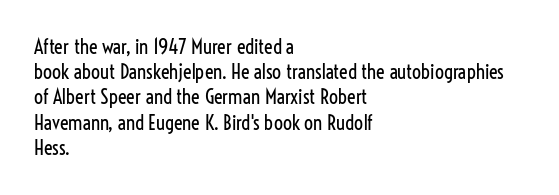
The image shows 20 px text type, upright; set left-aligned, normal line spacing (1.26x), normal letter spacing, not underlined.
